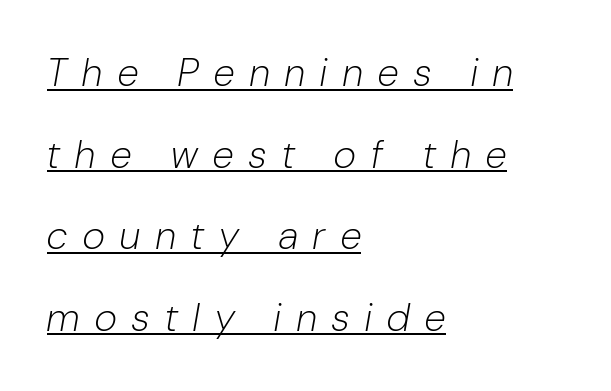
{"italic": "yes", "lean": "right", "slant_degrees": 10, "bold": "no", "weight": "light", "width": "condensed", "stroke_contrast": "low", "x_height": "medium", "monospaced": "no", "underline": "yes", "align": "left", "line_spacing": "loose", "line_spacing_ratio": 2.09, "letter_spacing": "wide", "letter_spacing_em": 0.41, "glyph_px": 39}
